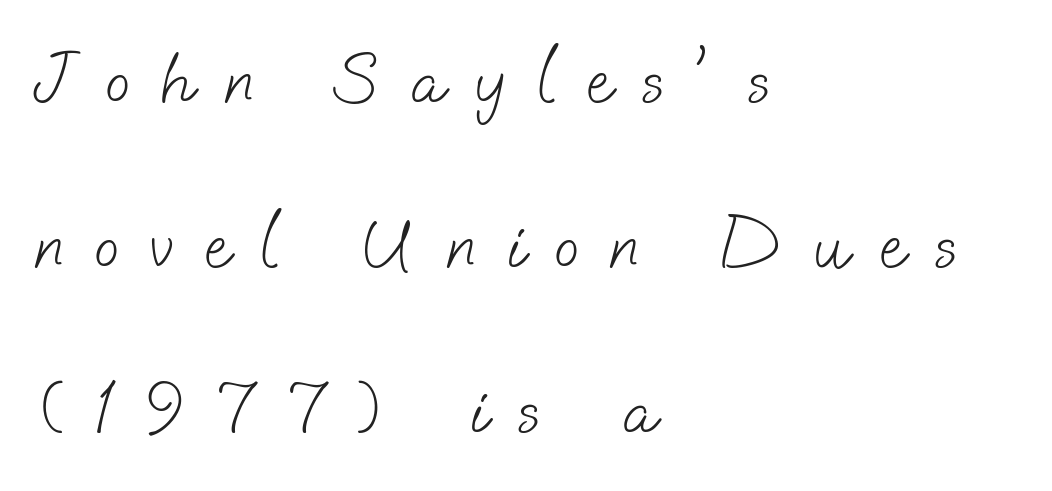
This rendering features lettering with no underline. Caption: face not bold, strokes unweighted. You could not count columns in this text — the font is proportionally spaced. Horizontal alignment here is leftward, the default for most running prose. Nope, no serifs anywhere on these letters.
